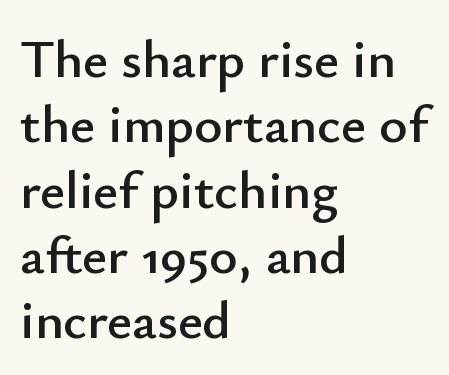
Q: Is the text italic (slanted)? A: No, it is upright.
Q: Is the typeface a serif or a sans-serif typeface? A: Sans-serif.
Q: Is the text underlined? A: No.
Q: How is the paragraph aligned? A: Left-aligned.
Q: Is the spacing between letters normal or unusually wide? A: Normal.
Q: Width (condensed, normal, or wide)? A: Normal.
Q: Stroke contrast? A: Low.
Q: x-height? A: Small.
Q: Monospaced? A: No.
